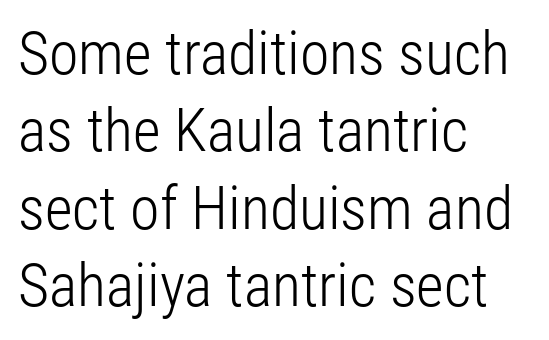
{"serif": "no", "italic": "no", "bold": "no", "weight": "light", "width": "condensed", "stroke_contrast": "low", "x_height": "medium", "monospaced": "no", "underline": "no", "align": "left", "line_spacing": "normal", "line_spacing_ratio": 1.29, "letter_spacing": "normal", "letter_spacing_em": 0.0, "glyph_px": 60}
